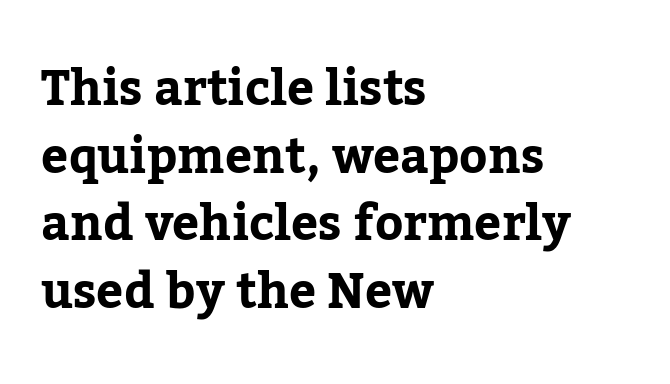
Q: Is the text italic (slanted)? A: No, it is upright.
Q: Is the typeface a serif or a sans-serif typeface? A: Serif.
Q: Is the text underlined? A: No.
Q: How is the paragraph aligned? A: Left-aligned.
Q: Is the spacing between letters normal or unusually wide? A: Normal.
Q: Is the spacing between lines tight, normal or loose? A: Normal.
Q: Width (condensed, normal, or wide)? A: Normal.
Q: Stroke contrast? A: Low.
Q: x-height? A: Medium.
Q: Monospaced? A: No.
